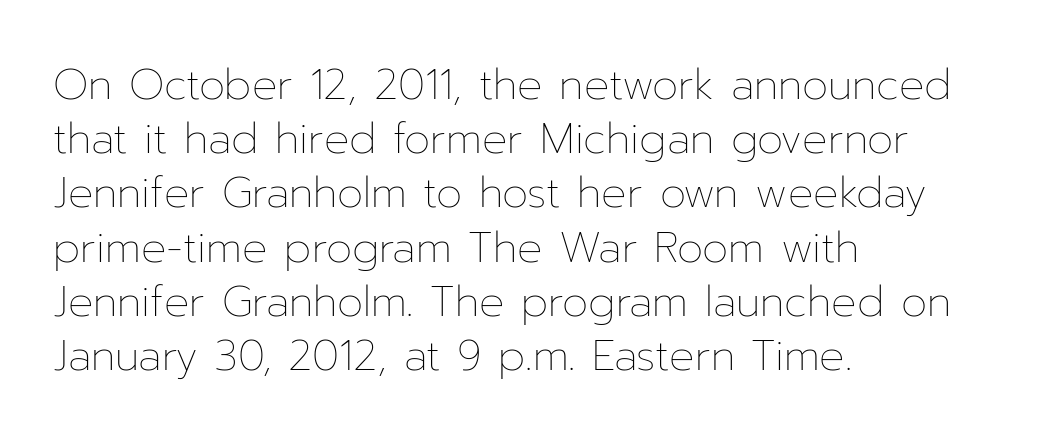
{"italic": "no", "bold": "no", "weight": "thin", "width": "normal", "stroke_contrast": "low", "x_height": "medium", "monospaced": "no", "underline": "no", "align": "left", "line_spacing": "normal", "line_spacing_ratio": 1.29, "letter_spacing": "normal", "letter_spacing_em": 0.0, "glyph_px": 42}
